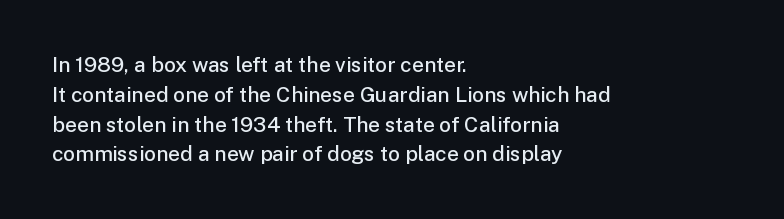
{"italic": "no", "bold": "semi", "underline": "no", "align": "left", "line_spacing": "normal", "line_spacing_ratio": 1.42, "letter_spacing": "normal", "letter_spacing_em": 0.0, "glyph_px": 21}
